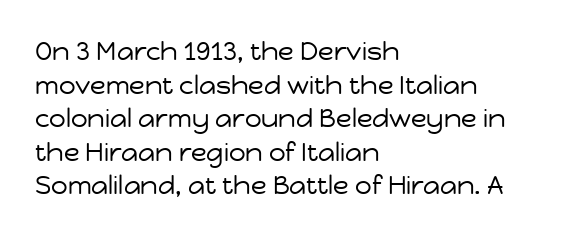
{"italic": "no", "bold": "no", "underline": "no", "align": "left", "line_spacing": "normal", "line_spacing_ratio": 1.29, "letter_spacing": "normal", "letter_spacing_em": 0.0, "glyph_px": 26}
